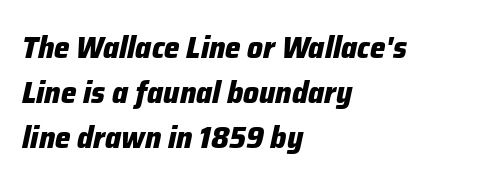
Q: Is the text bold? A: Yes.
Q: Is the text italic (slanted)? A: Yes, it leans right by about 12 degrees.
Q: Is the text underlined? A: No.
Q: How is the paragraph aligned? A: Left-aligned.
Q: Is the spacing between letters normal or unusually wide? A: Normal.
Q: Is the spacing between lines tight, normal or loose? A: Normal.
Q: Width (condensed, normal, or wide)? A: Normal.
Q: Stroke contrast? A: Low.
Q: x-height? A: Medium.
Q: Monospaced? A: No.
